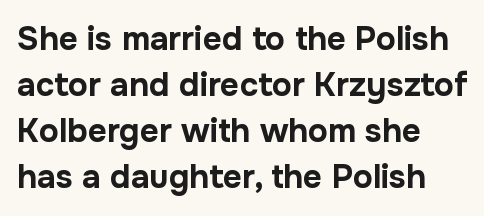
The image shows 33 px bold sans-serif type, upright; set left-aligned, normal line spacing (1.39x), normal letter spacing, not underlined; low stroke contrast and a medium x-height.
